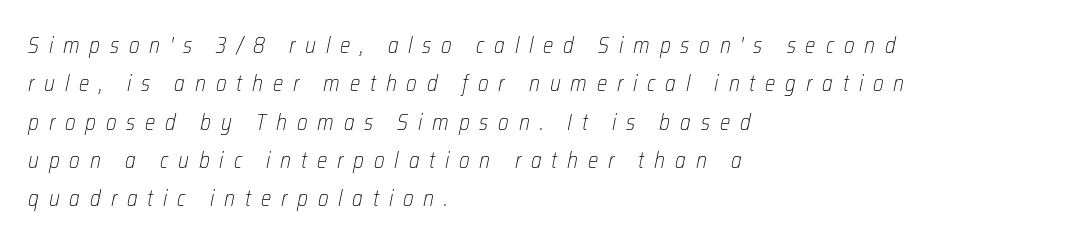
This sample uses an oblique cut, with every glyph tilted off the vertical. The compositor pushed each line to the left boundary. Students, note that the glyphs here are deliberately spaced far apart. Is the type heavy? It reads as light-to-regular instead. Check the space under the baseline: it is left empty.
